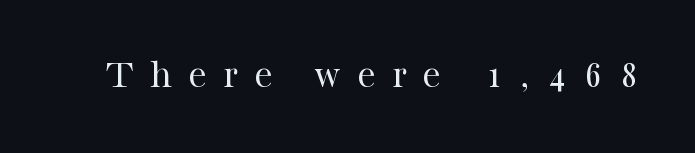
The image shows 42 px regular-weight serif type, upright; set unusually wide letter spacing (+0.38 em), not underlined; high stroke contrast and a medium x-height.
